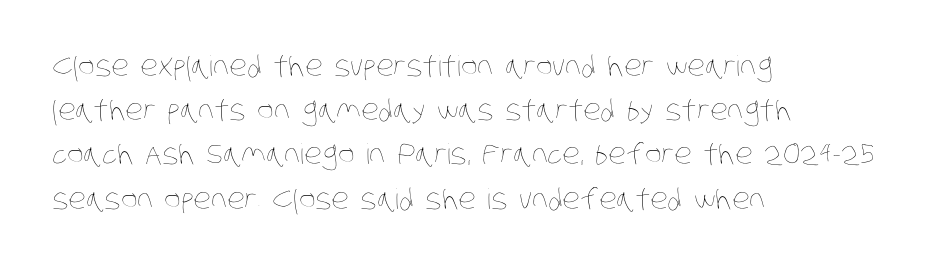
These glyphs show unthickened strokes, regular width or finer. Horizontally, the lines are justified to the leading edge only. Tracking here is standard; glyphs follow each other at the usual distance. The vertical gap from one line to the next is medium. Underline: absent.
